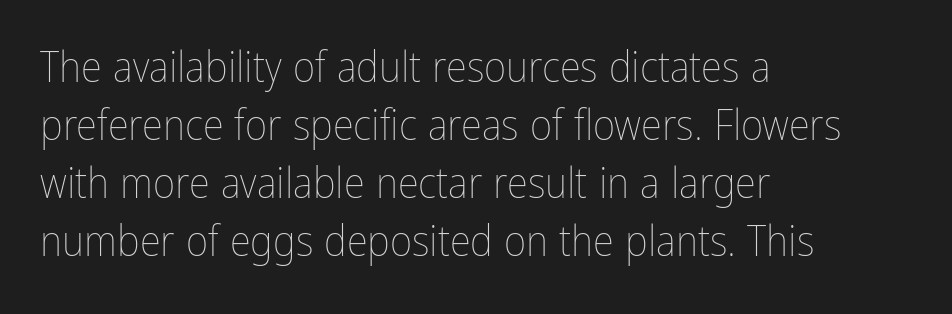
This rendering uses left alignment, leaving the right contour irregular. The rendering uses a moderate line-height, typical for paragraphs. Weight: regular or lighter. The words here are not underlined.
